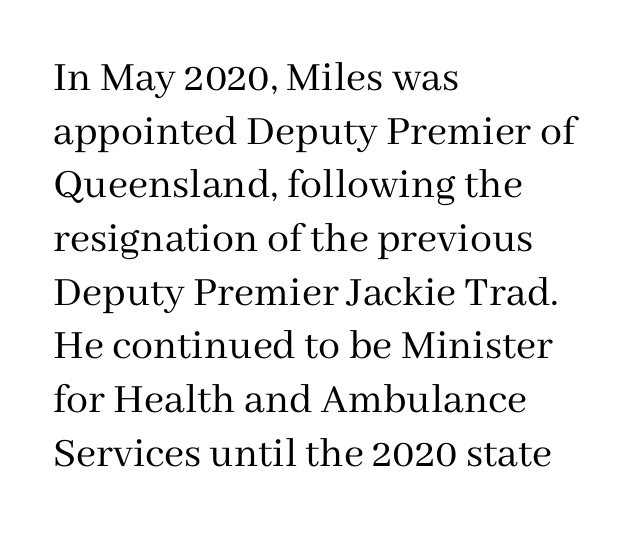
Q: Is the text bold? A: No.
Q: Is the text italic (slanted)? A: No, it is upright.
Q: Is the typeface a serif or a sans-serif typeface? A: Serif.
Q: Is the text underlined? A: No.
Q: How is the paragraph aligned? A: Left-aligned.
Q: Is the spacing between letters normal or unusually wide? A: Normal.
Q: Width (condensed, normal, or wide)? A: Normal.
Q: Stroke contrast? A: Medium.
Q: x-height? A: Medium.
Q: Monospaced? A: No.
